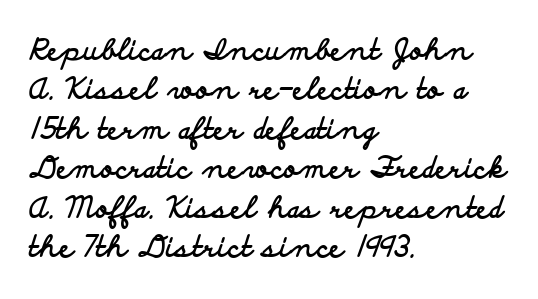
{"serif": "no", "bold": "yes", "weight": "bold", "width": "wide", "stroke_contrast": "low", "x_height": "small", "monospaced": "no", "underline": "no", "align": "left", "line_spacing": "normal", "line_spacing_ratio": 1.36, "letter_spacing": "normal", "letter_spacing_em": 0.0, "glyph_px": 29}
